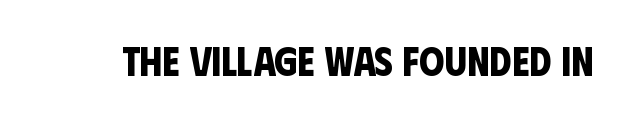
{"serif": "no", "bold": "yes", "weight": "bold", "width": "condensed", "stroke_contrast": "low", "x_height": "large", "monospaced": "no", "underline": "no", "letter_spacing": "normal", "letter_spacing_em": 0.0, "glyph_px": 40}
